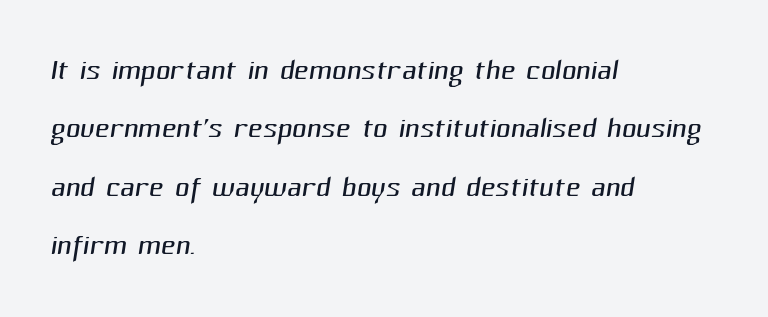
Q: Is the text bold? A: No.
Q: Is the typeface a serif or a sans-serif typeface? A: Sans-serif.
Q: Is the text underlined? A: No.
Q: How is the paragraph aligned? A: Left-aligned.
Q: Is the spacing between letters normal or unusually wide? A: Normal.
Q: Is the spacing between lines tight, normal or loose? A: Normal.
Q: Width (condensed, normal, or wide)? A: Normal.
Q: Stroke contrast? A: Medium.
Q: x-height? A: Medium.
Q: Monospaced? A: No.
